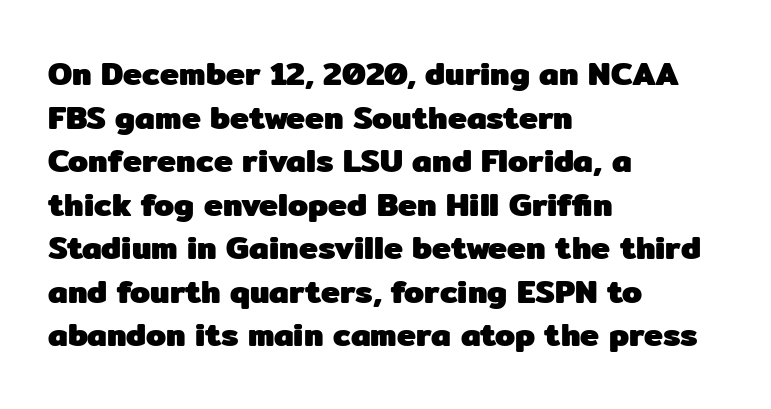
Q: Is the text bold? A: Yes.
Q: Is the text italic (slanted)? A: No, it is upright.
Q: Is the typeface a serif or a sans-serif typeface? A: Sans-serif.
Q: Is the text underlined? A: No.
Q: How is the paragraph aligned? A: Left-aligned.
Q: Is the spacing between letters normal or unusually wide? A: Normal.
Q: Is the spacing between lines tight, normal or loose? A: Normal.
Q: Width (condensed, normal, or wide)? A: Normal.
Q: Stroke contrast? A: Low.
Q: x-height? A: Medium.
Q: Monospaced? A: No.
